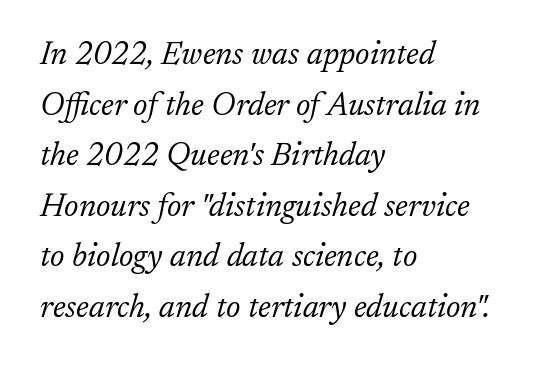
The rendering uses natural spacing where letterforms have individual widths. This rendering leaves character spacing at its baseline value. The ragged edge is on the right, which tells us the setting is flush left. Leading matches the norm, producing a regular column. The weight tops out at a normal text grade.
